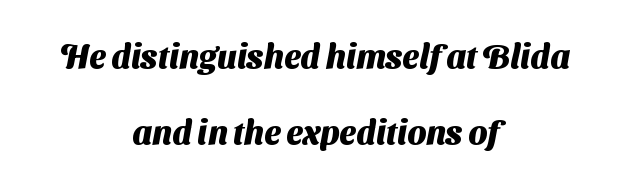
Q: Is the text bold? A: Yes.
Q: Is the typeface a serif or a sans-serif typeface? A: Sans-serif.
Q: Is the text underlined? A: No.
Q: How is the paragraph aligned? A: Centered.
Q: Is the spacing between letters normal or unusually wide? A: Normal.
Q: Is the spacing between lines tight, normal or loose? A: Loose.
Q: Width (condensed, normal, or wide)? A: Normal.
Q: Stroke contrast? A: Medium.
Q: x-height? A: Medium.
Q: Monospaced? A: No.
